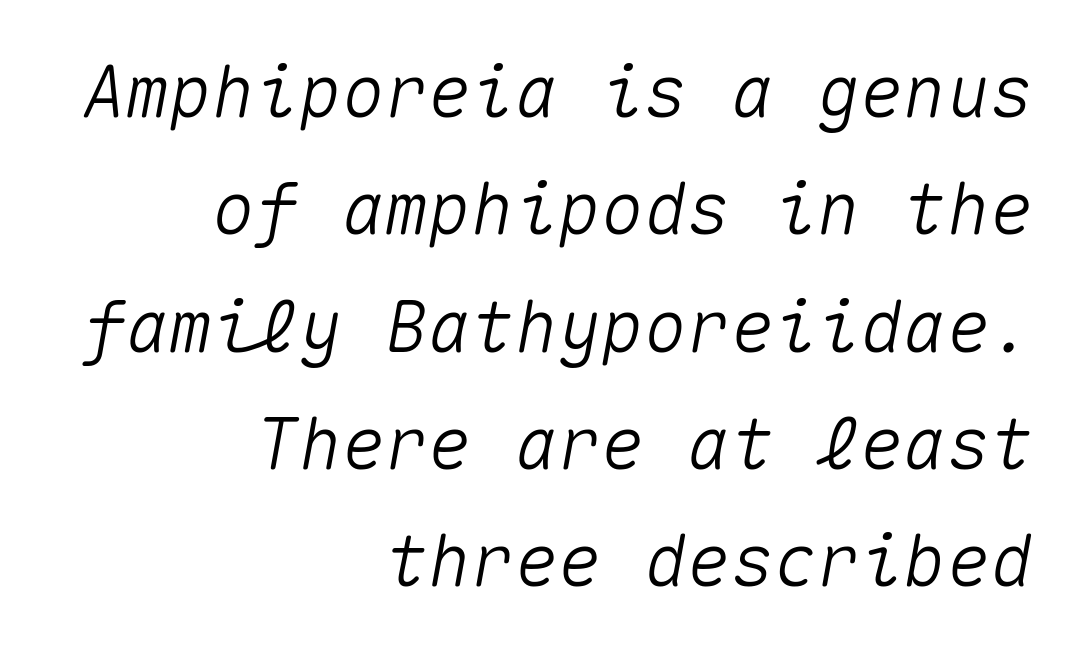
{"italic": "yes", "lean": "right", "slant_degrees": 10, "width": "normal", "stroke_contrast": "medium", "x_height": "medium", "monospaced": "yes", "underline": "no", "align": "right", "line_spacing": "normal", "line_spacing_ratio": 1.63, "letter_spacing": "normal", "letter_spacing_em": 0.0, "glyph_px": 72}
